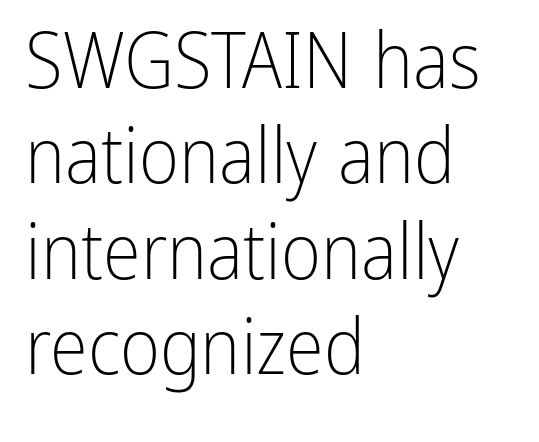
Nothing heavy about these letters — not bold at all. The rendering uses natural spacing where letterforms have individual widths. Anything drawn beneath the words? Only blank space. Posture: straight, roman, zero tilt.
